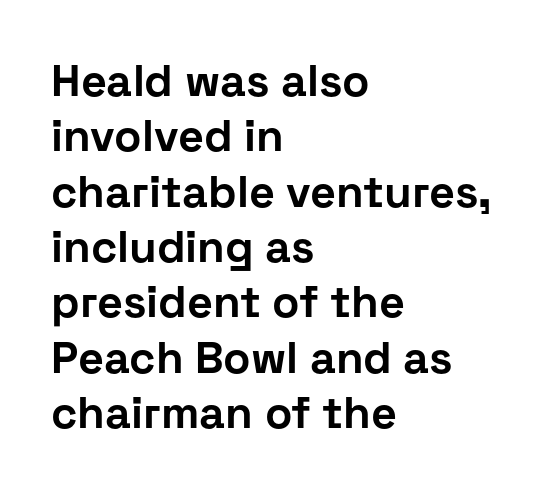
The image shows 45 px bold sans-serif type, upright; set left-aligned, line spacing 1.23x, normal letter spacing, not underlined; low stroke contrast and a medium x-height.
